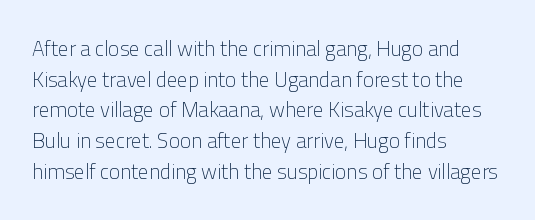
{"italic": "no", "bold": "no", "underline": "no", "align": "left", "line_spacing": "normal", "line_spacing_ratio": 1.46, "letter_spacing": "normal", "letter_spacing_em": 0.0, "glyph_px": 21}
